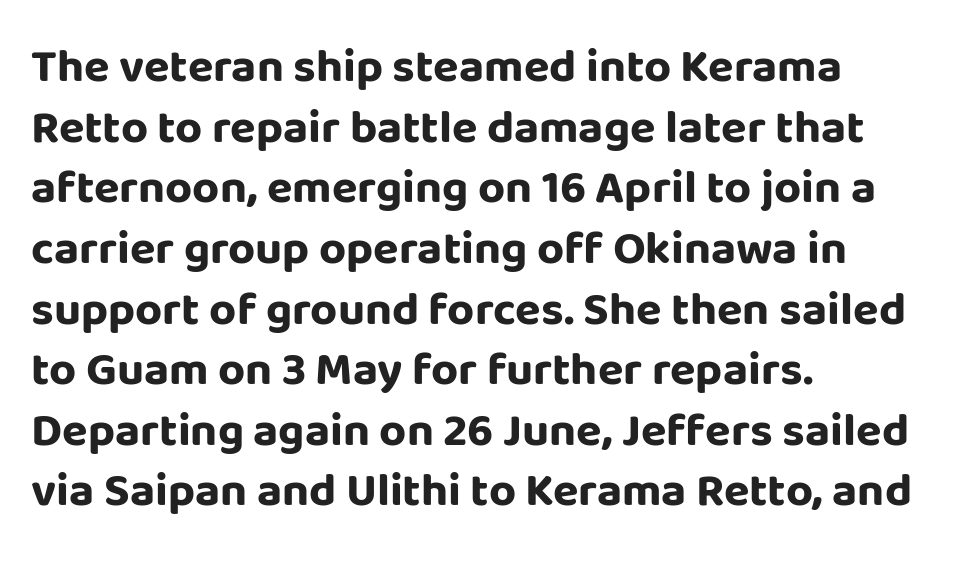
{"serif": "no", "italic": "no", "bold": "yes", "weight": "bold", "width": "normal", "stroke_contrast": "low", "x_height": "large", "monospaced": "no", "underline": "no", "align": "left", "line_spacing": "normal", "line_spacing_ratio": 1.29, "letter_spacing": "normal", "letter_spacing_em": 0.0, "glyph_px": 47}
